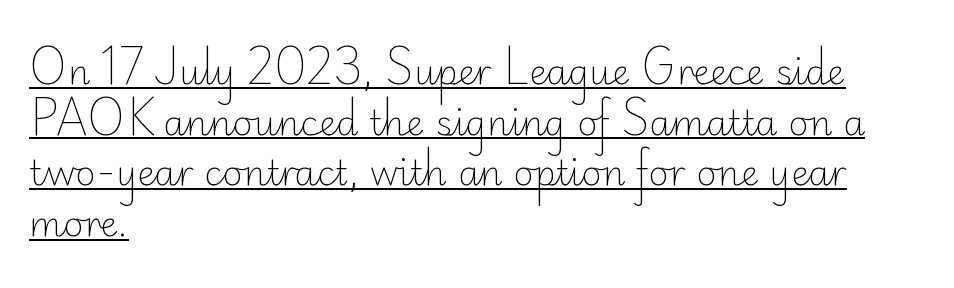
Rows of type keep a routine distance in the vertical direction. Here the designer chose a conventional face with non-uniform glyph widths. The line texture is even and compact thanks to regular tracking. Serifs: no, the terminals of the letterforms are clean.
